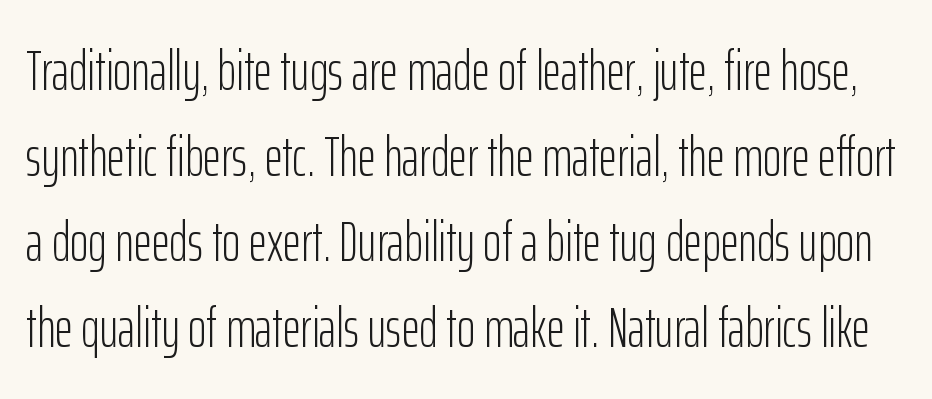
The image shows 56 px light, condensed sans-serif type, upright; set normal line spacing (1.53x), normal letter spacing, not underlined; low stroke contrast and a medium x-height.
